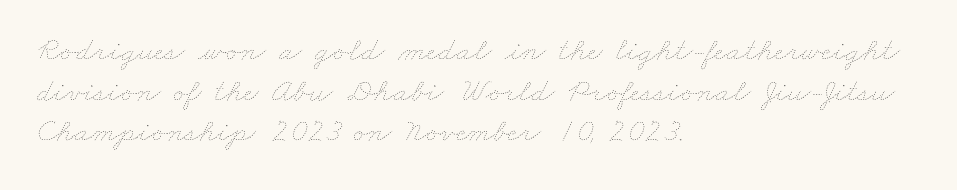
{"bold": "no", "weight": "thin", "width": "wide", "stroke_contrast": "low", "x_height": "small", "monospaced": "no", "underline": "no", "align": "left", "line_spacing_ratio": 1.23, "letter_spacing": "normal", "letter_spacing_em": 0.0, "glyph_px": 33}
